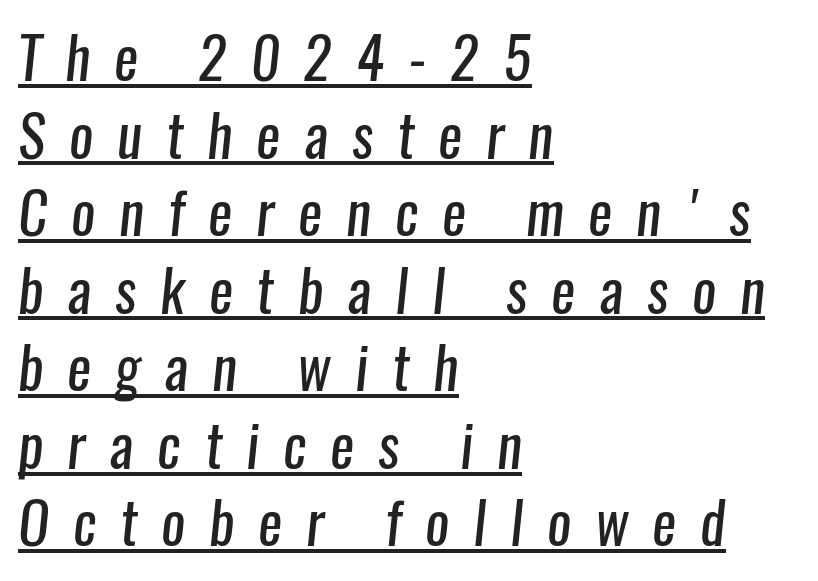
Q: Is the text bold? A: No.
Q: Is the typeface a serif or a sans-serif typeface? A: Sans-serif.
Q: Is the text underlined? A: Yes.
Q: How is the paragraph aligned? A: Left-aligned.
Q: Is the spacing between letters normal or unusually wide? A: Unusually wide.
Q: Is the spacing between lines tight, normal or loose? A: Normal.
Q: Width (condensed, normal, or wide)? A: Condensed.
Q: Stroke contrast? A: Low.
Q: x-height? A: Medium.
Q: Monospaced? A: No.
